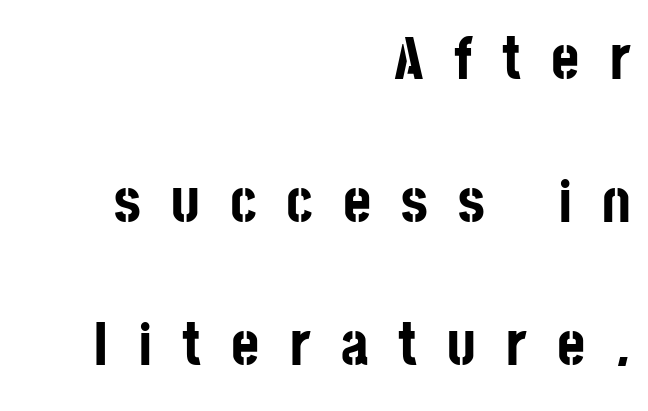
Q: Is the text bold? A: Yes.
Q: Is the text italic (slanted)? A: No, it is upright.
Q: Is the typeface a serif or a sans-serif typeface? A: Sans-serif.
Q: Is the text underlined? A: No.
Q: How is the paragraph aligned? A: Right-aligned.
Q: Is the spacing between letters normal or unusually wide? A: Unusually wide.
Q: Is the spacing between lines tight, normal or loose? A: Loose.
Q: Width (condensed, normal, or wide)? A: Condensed.
Q: Stroke contrast? A: Low.
Q: x-height? A: Large.
Q: Monospaced? A: No.
